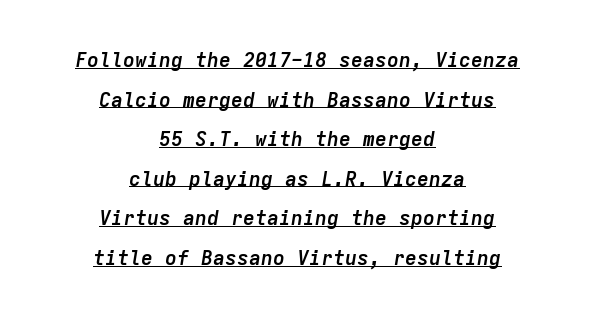
The image shows 20 px bold type, italic (leaning right); set centered, loose line spacing (1.98x), normal letter spacing, underlined.
